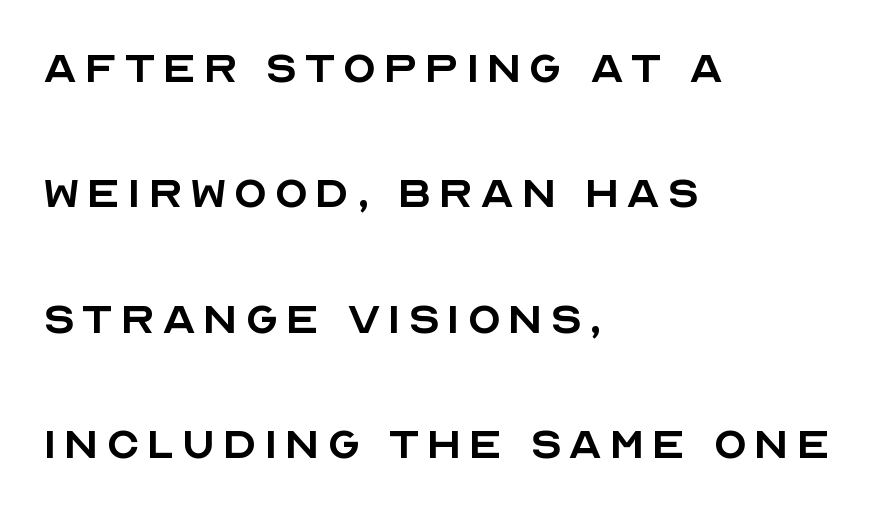
Notice how the passage keeps a crisp vertical edge on the left only. This sample has the flowing, uneven cadence of proportional lettering. Classification — sans serif. Nothing heavy about these letters — not bold at all. The space beneath each line is pristine and unruled.
